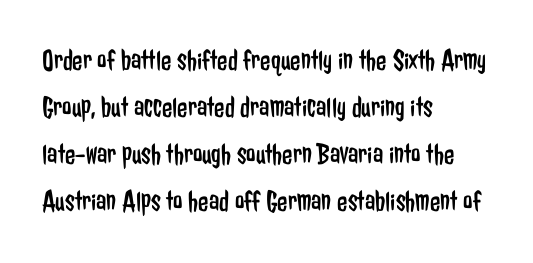
Q: Is the text bold? A: No.
Q: Is the text italic (slanted)? A: No, it is upright.
Q: Is the typeface a serif or a sans-serif typeface? A: Sans-serif.
Q: Is the text underlined? A: No.
Q: How is the paragraph aligned? A: Left-aligned.
Q: Is the spacing between letters normal or unusually wide? A: Normal.
Q: Is the spacing between lines tight, normal or loose? A: Normal.
Q: Width (condensed, normal, or wide)? A: Condensed.
Q: Stroke contrast? A: Low.
Q: x-height? A: Medium.
Q: Monospaced? A: No.
